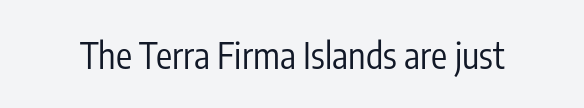
The image shows 36 px regular-weight, condensed sans-serif type, upright; set normal letter spacing, not underlined; low stroke contrast and a medium x-height.
